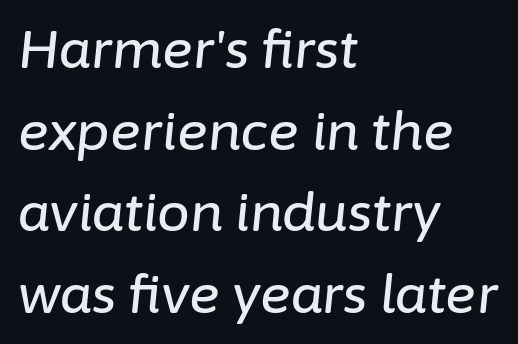
{"italic": "yes", "lean": "right", "slant_degrees": 6, "width": "normal", "stroke_contrast": "low", "x_height": "medium", "monospaced": "no", "underline": "no", "align": "left", "line_spacing": "normal", "line_spacing_ratio": 1.57, "letter_spacing": "normal", "letter_spacing_em": 0.0, "glyph_px": 52}
